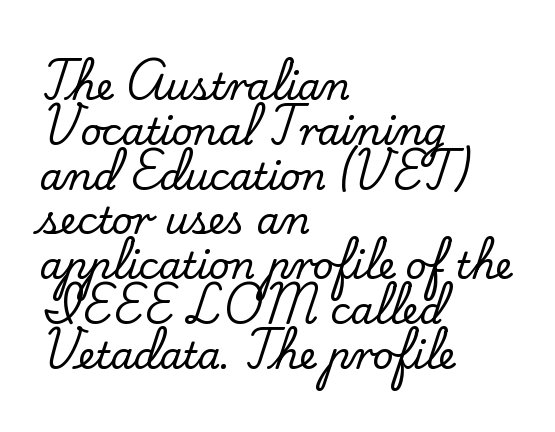
{"serif": "yes", "width": "normal", "stroke_contrast": "low", "x_height": "small", "monospaced": "no", "underline": "no", "align": "left", "line_spacing_ratio": 1.21, "letter_spacing": "normal", "letter_spacing_em": 0.0, "glyph_px": 37}
